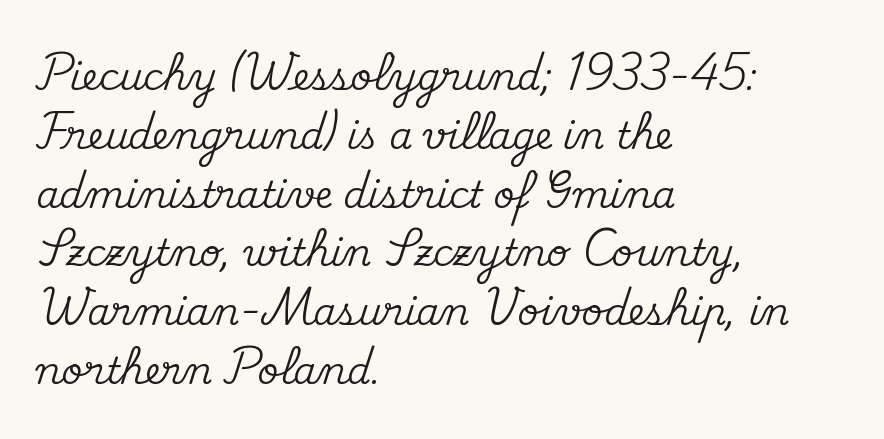
Q: Is the text italic (slanted)? A: Yes.
Q: Is the typeface a serif or a sans-serif typeface? A: Serif.
Q: Is the text underlined? A: No.
Q: How is the paragraph aligned? A: Left-aligned.
Q: Is the spacing between letters normal or unusually wide? A: Normal.
Q: Is the spacing between lines tight, normal or loose? A: Normal.
Q: Width (condensed, normal, or wide)? A: Normal.
Q: Stroke contrast? A: Medium.
Q: x-height? A: Small.
Q: Monospaced? A: No.
